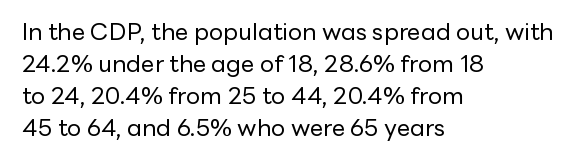
Q: Is the text bold? A: No.
Q: Is the text italic (slanted)? A: No, it is upright.
Q: Is the text underlined? A: No.
Q: How is the paragraph aligned? A: Left-aligned.
Q: Is the spacing between letters normal or unusually wide? A: Normal.
Q: Is the spacing between lines tight, normal or loose? A: Normal.
